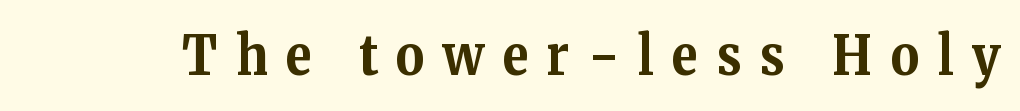
Varying glyph widths throughout — classic text-font behaviour. Short note: letters widely spaced. Note: serifs present on the glyphs. Designer's note — italics off, roman on. The strokes are fattened all the way to bold. Bare-footed words on every line.
